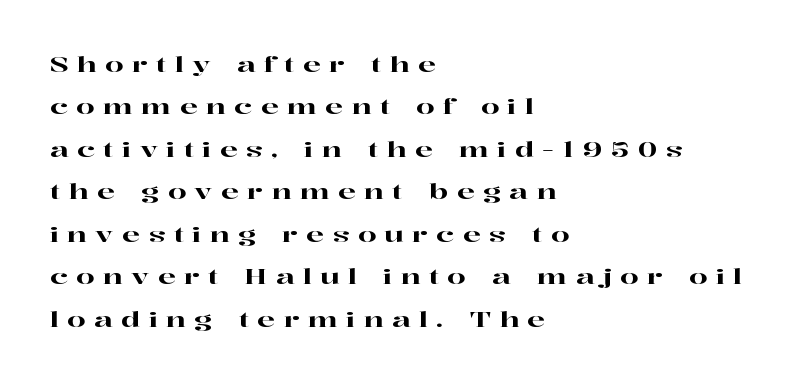
Q: Is the text italic (slanted)? A: No, it is upright.
Q: Is the text underlined? A: No.
Q: How is the paragraph aligned? A: Left-aligned.
Q: Is the spacing between letters normal or unusually wide? A: Unusually wide.
Q: Is the spacing between lines tight, normal or loose? A: Loose.
